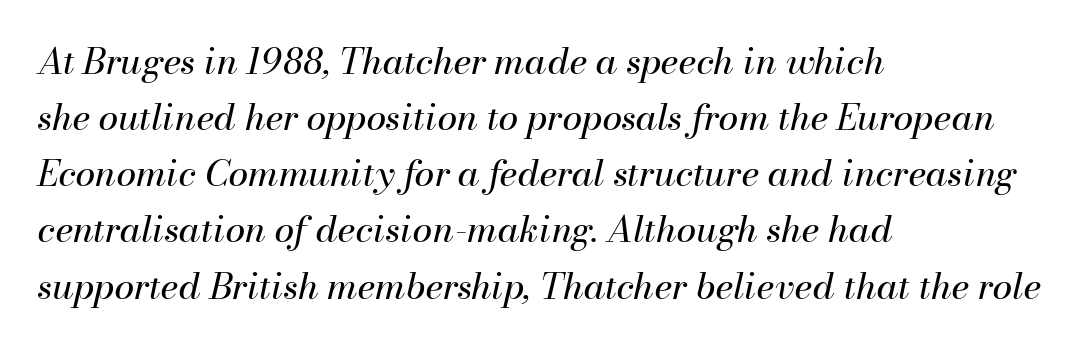
{"italic": "yes", "lean": "right", "slant_degrees": 13, "bold": "no", "weight": "regular", "width": "normal", "stroke_contrast": "medium", "x_height": "small", "monospaced": "no", "underline": "no", "align": "left", "line_spacing": "normal", "line_spacing_ratio": 1.56, "letter_spacing": "normal", "letter_spacing_em": 0.0, "glyph_px": 36}
